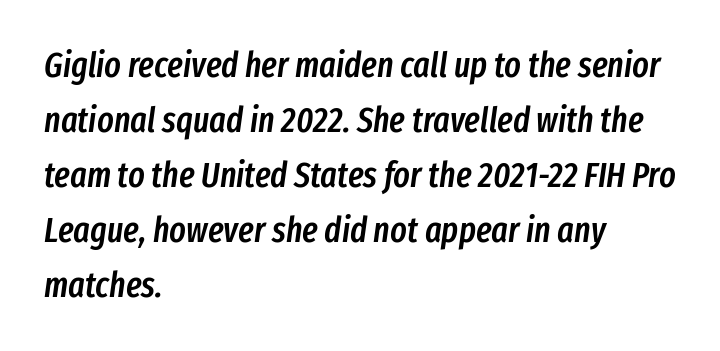
{"italic": "yes", "lean": "right", "slant_degrees": 8, "bold": "semi", "weight": "semibold", "width": "condensed", "stroke_contrast": "low", "x_height": "medium", "monospaced": "no", "underline": "no", "align": "left", "line_spacing": "normal", "line_spacing_ratio": 1.57, "letter_spacing": "normal", "letter_spacing_em": 0.0, "glyph_px": 35}
